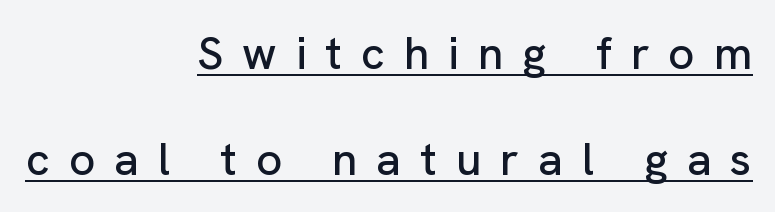
{"serif": "no", "italic": "no", "width": "normal", "stroke_contrast": "low", "x_height": "medium", "monospaced": "no", "underline": "yes", "align": "right", "line_spacing": "loose", "line_spacing_ratio": 2.3, "letter_spacing": "wide", "letter_spacing_em": 0.41, "glyph_px": 46}
